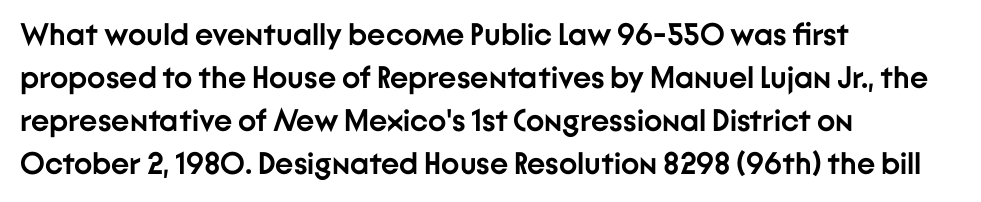
The image shows 31 px semibold sans-serif type, upright; set left-aligned, normal line spacing (1.39x), normal letter spacing, not underlined; low stroke contrast and a medium x-height.
